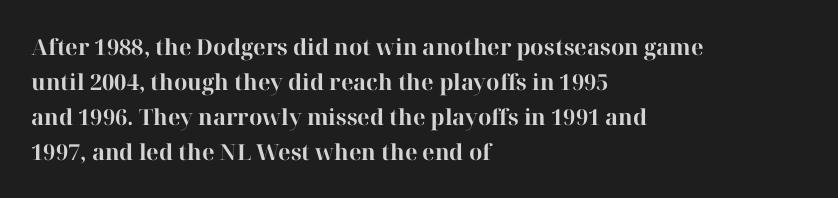
Q: Is the text bold? A: Yes.
Q: Is the text italic (slanted)? A: No, it is upright.
Q: Is the text underlined? A: No.
Q: How is the paragraph aligned? A: Left-aligned.
Q: Is the spacing between letters normal or unusually wide? A: Normal.
Q: Is the spacing between lines tight, normal or loose? A: Normal.
